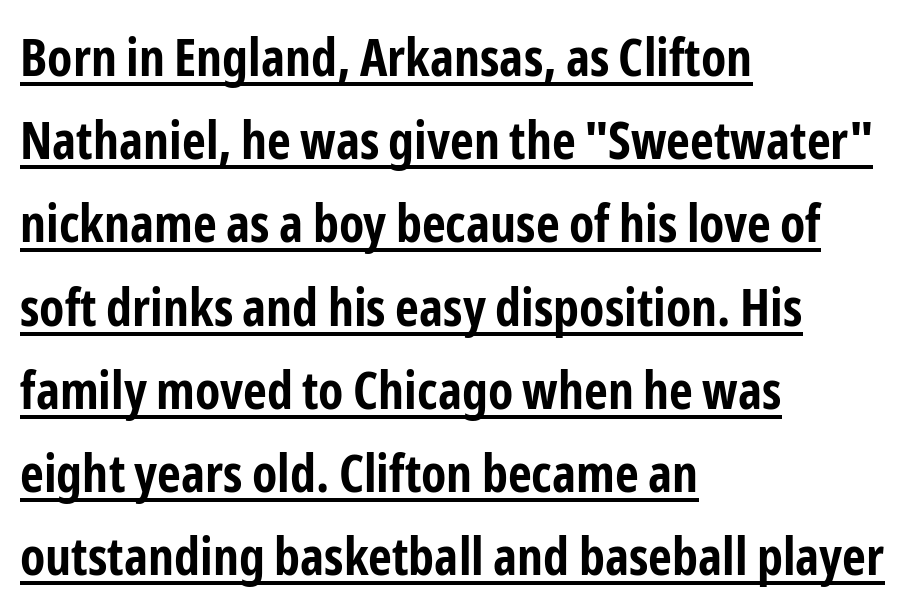
The image shows 52 px bold, condensed sans-serif type, upright; set left-aligned, normal line spacing (1.6x), normal letter spacing, underlined; low stroke contrast and a medium x-height.
